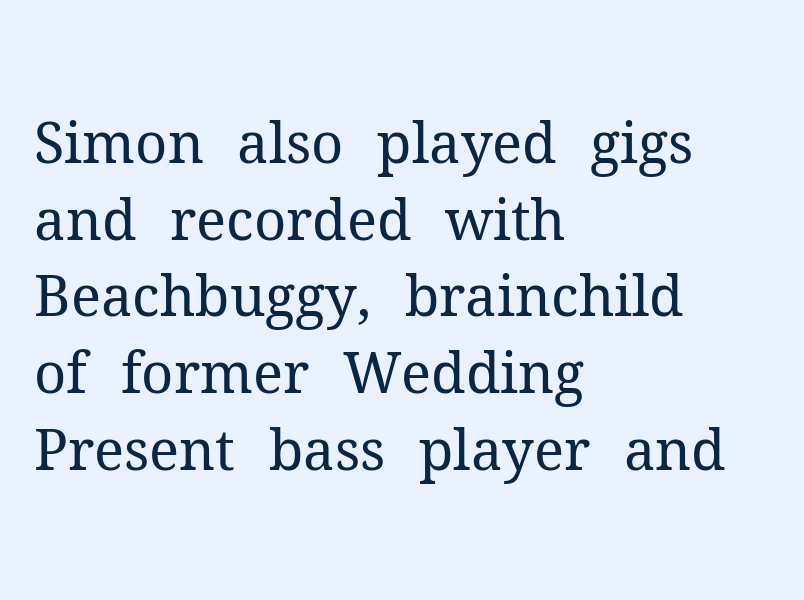
Serifs: yes, visible at the terminals of the letterforms. The font is comparable to plain body text, perhaps lighter. The compositor pushed each line to the left boundary. The lettering holds an erect, upright posture throughout. Letters rest on an invisible, unmarked baseline. Inter-character spacing is left at the font's built-in metrics.
